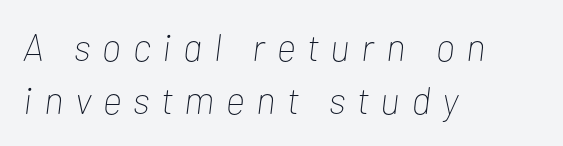
Q: Is the text bold? A: No.
Q: Is the text italic (slanted)? A: Yes, it leans right by about 7 degrees.
Q: Is the text underlined? A: No.
Q: How is the paragraph aligned? A: Left-aligned.
Q: Is the spacing between letters normal or unusually wide? A: Unusually wide.
Q: Is the spacing between lines tight, normal or loose? A: Normal.
Q: Width (condensed, normal, or wide)? A: Condensed.
Q: Stroke contrast? A: Low.
Q: x-height? A: Medium.
Q: Monospaced? A: No.
